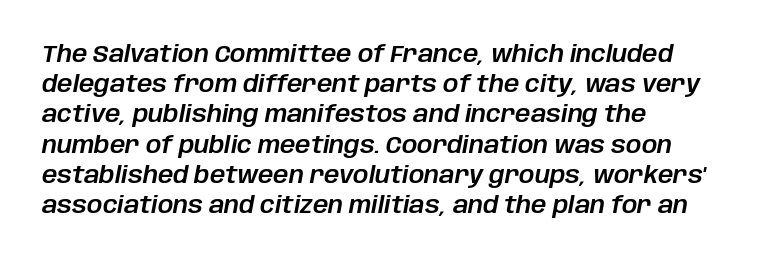
The image shows 24 px text type, italic (leaning right); set left-aligned, normal line spacing (1.26x), normal letter spacing, not underlined.
